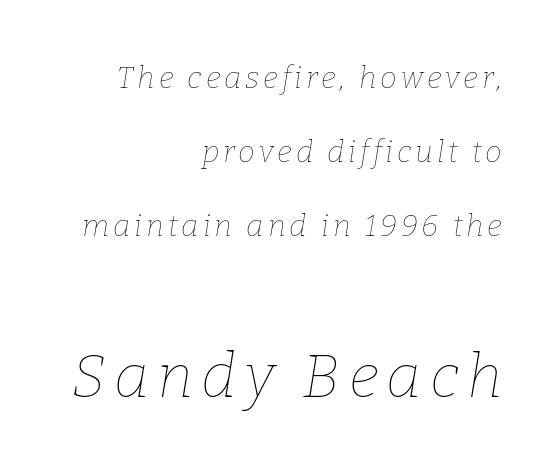
{"italic": "yes", "lean": "right", "slant_degrees": 9, "bold": "no", "weight": "thin", "width": "normal", "stroke_contrast": "low", "x_height": "medium", "monospaced": "no", "underline": "no", "align": "right", "line_spacing": "loose", "line_spacing_ratio": 2.46, "larger_block": "second", "size_ratio": 2.03, "glyph_px": 61}
